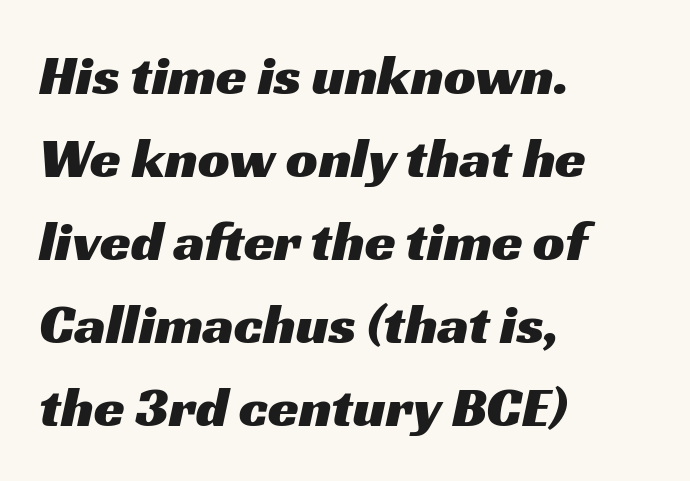
Is this a sans? Yes — the strokes have no serifs. Each word holds together tightly as a unit, with standard inter-letter gaps. Where is the straight margin? On the left. The string is rendered with underlining switched off.
